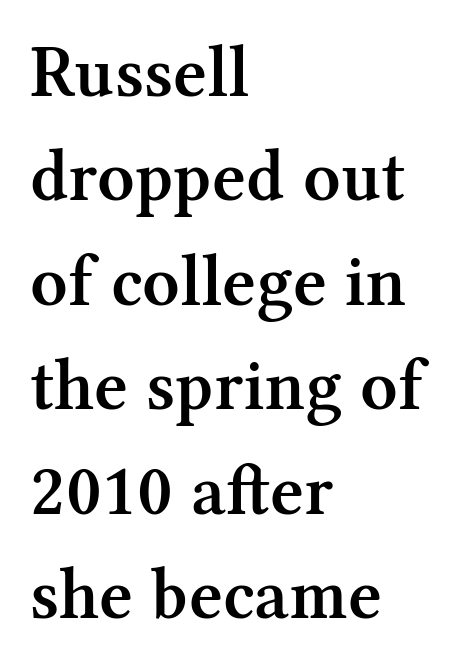
The image shows 73 px semibold serif type, upright; set left-aligned, normal line spacing (1.43x), normal letter spacing, not underlined; medium stroke contrast and a medium x-height.
